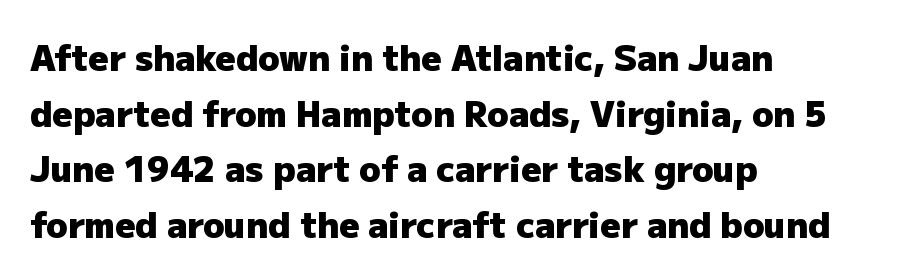
Q: Is the text bold? A: Yes.
Q: Is the text italic (slanted)? A: No, it is upright.
Q: Is the typeface a serif or a sans-serif typeface? A: Sans-serif.
Q: Is the text underlined? A: No.
Q: How is the paragraph aligned? A: Left-aligned.
Q: Is the spacing between letters normal or unusually wide? A: Normal.
Q: Is the spacing between lines tight, normal or loose? A: Normal.
Q: Width (condensed, normal, or wide)? A: Normal.
Q: Stroke contrast? A: Low.
Q: x-height? A: Medium.
Q: Monospaced? A: No.
